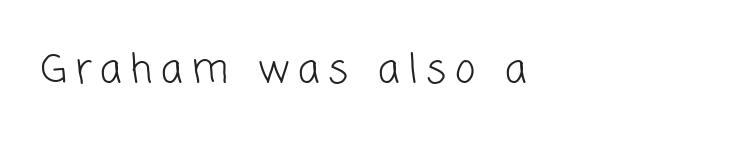
Q: Is the text bold? A: No.
Q: Is the typeface a serif or a sans-serif typeface? A: Sans-serif.
Q: Is the text underlined? A: No.
Q: How is the paragraph aligned? A: Left-aligned.
Q: Is the spacing between letters normal or unusually wide? A: Unusually wide.
Q: Width (condensed, normal, or wide)? A: Normal.
Q: Stroke contrast? A: Low.
Q: x-height? A: Medium.
Q: Monospaced? A: No.
